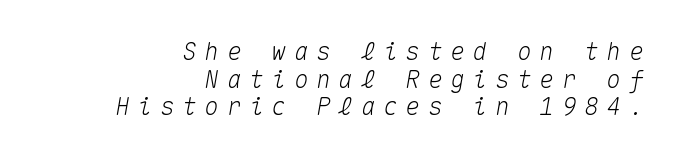
The image shows 24 px text type, italic (leaning right); set right-aligned, tight line spacing (1.15x), unusually wide letter spacing (+0.33 em), not underlined.
